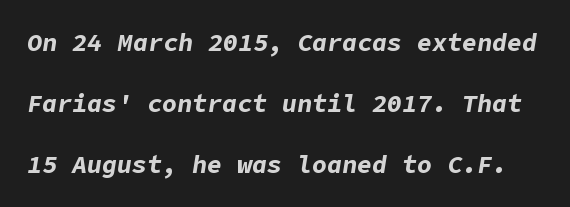
Q: Is the text bold? A: Yes.
Q: Is the text italic (slanted)? A: Yes, it leans right by about 9 degrees.
Q: Is the text underlined? A: No.
Q: Is the spacing between letters normal or unusually wide? A: Normal.
Q: Is the spacing between lines tight, normal or loose? A: Loose.
